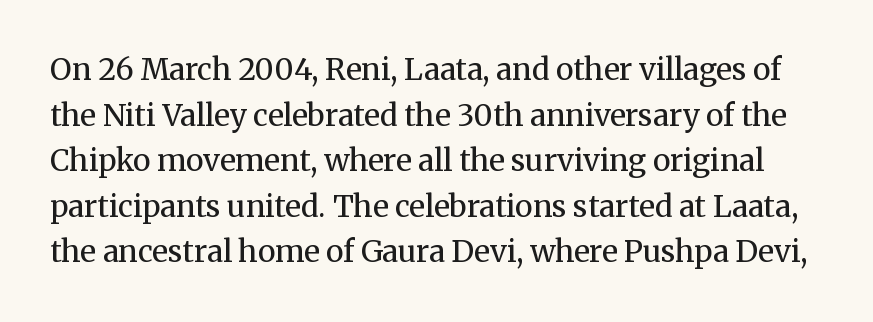
The image shows 30 px regular-weight serif type, upright; set normal line spacing (1.52x), normal letter spacing, not underlined; medium stroke contrast and a medium x-height.
